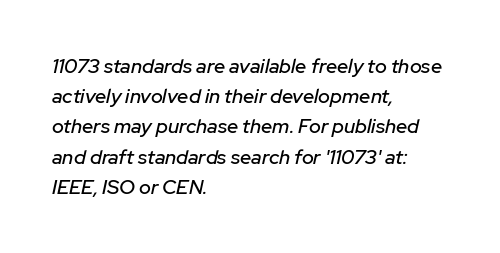
{"italic": "yes", "lean": "right", "slant_degrees": 12, "underline": "no", "align": "left", "line_spacing": "normal", "line_spacing_ratio": 1.51, "letter_spacing": "normal", "letter_spacing_em": 0.0, "glyph_px": 20}
